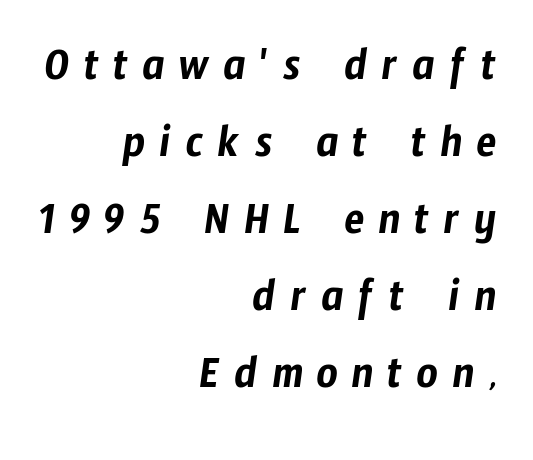
{"serif": "no", "width": "condensed", "stroke_contrast": "low", "x_height": "medium", "monospaced": "no", "underline": "no", "align": "right", "line_spacing": "normal", "line_spacing_ratio": 1.64, "letter_spacing": "wide", "letter_spacing_em": 0.3, "glyph_px": 47}
